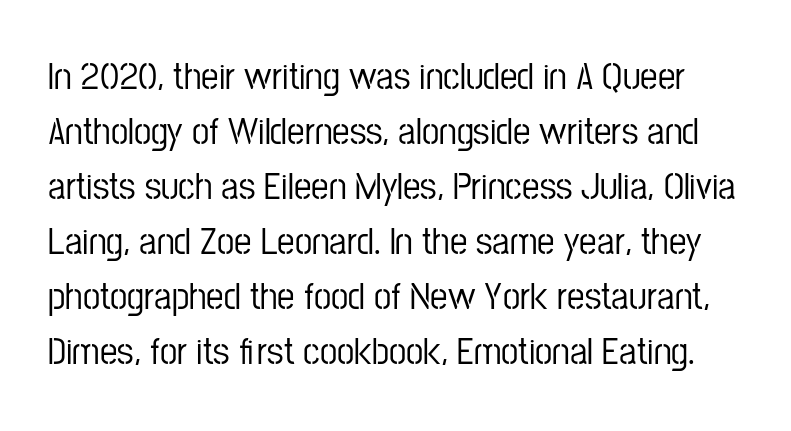
The image shows 39 px condensed sans-serif type, upright; set normal line spacing (1.41x), normal letter spacing, not underlined; low stroke contrast and a medium x-height.
